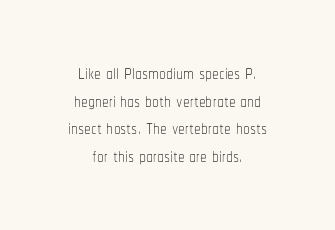
Q: Is the text bold? A: No.
Q: Is the text italic (slanted)? A: No, it is upright.
Q: Is the text underlined? A: No.
Q: How is the paragraph aligned? A: Centered.
Q: Is the spacing between letters normal or unusually wide? A: Normal.
Q: Is the spacing between lines tight, normal or loose? A: Tight.
